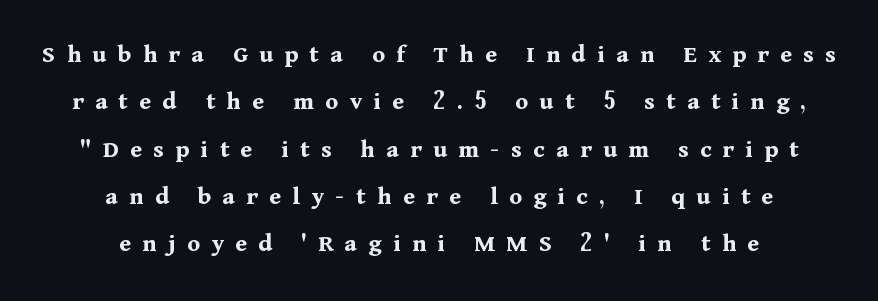
A roman cut, with each character standing at attention. Tracking here is generous; glyphs stand well apart from one another. Each row of text sits above clean, open space. Typeset on center — no edge is straight.
